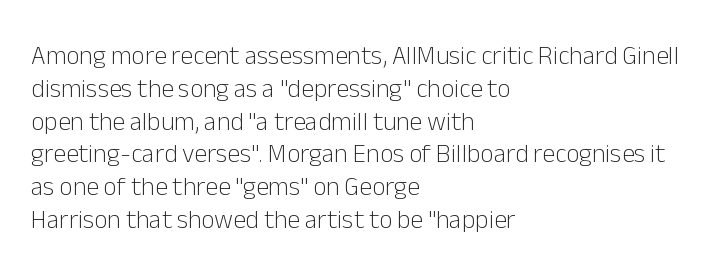
Q: Is the text bold? A: No.
Q: Is the text italic (slanted)? A: No, it is upright.
Q: Is the text underlined? A: No.
Q: How is the paragraph aligned? A: Left-aligned.
Q: Is the spacing between letters normal or unusually wide? A: Normal.
Q: Is the spacing between lines tight, normal or loose? A: Normal.
